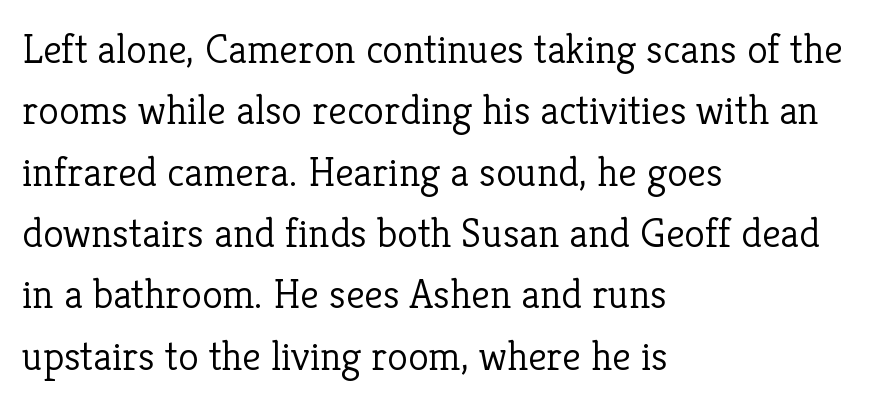
The glyphs are unaccompanied by any horizontal stroke below them. Observe the ordinary spacing: letters are neighbours, not strangers. You can tell from the footed stems that serif type was used. The weight tops out at a normal text grade. When letters stand straight like this, we call the style roman or upright.
